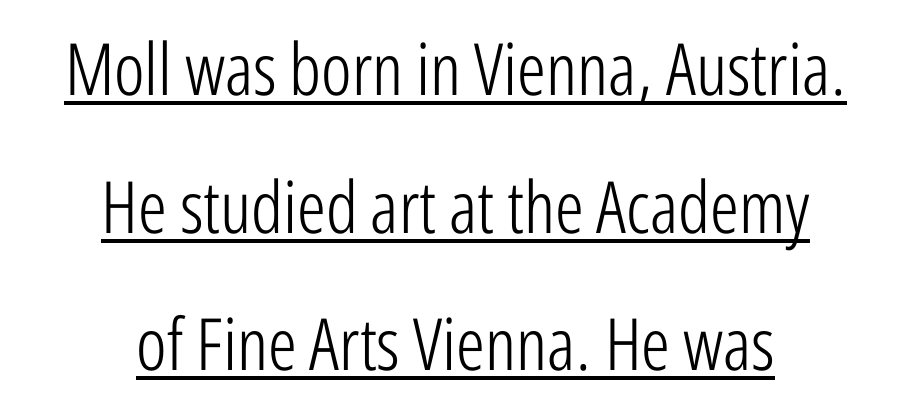
Q: Is the text bold? A: No.
Q: Is the text italic (slanted)? A: No, it is upright.
Q: Is the typeface a serif or a sans-serif typeface? A: Sans-serif.
Q: Is the text underlined? A: Yes.
Q: How is the paragraph aligned? A: Centered.
Q: Is the spacing between letters normal or unusually wide? A: Normal.
Q: Is the spacing between lines tight, normal or loose? A: Loose.
Q: Width (condensed, normal, or wide)? A: Condensed.
Q: Stroke contrast? A: Low.
Q: x-height? A: Medium.
Q: Monospaced? A: No.
